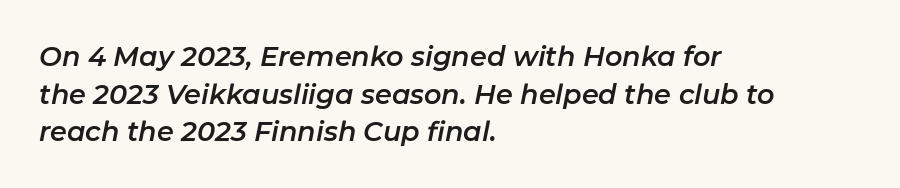
The image shows 27 px text type, italic (leaning right); set left-aligned, normal line spacing (1.39x), normal letter spacing, not underlined.
